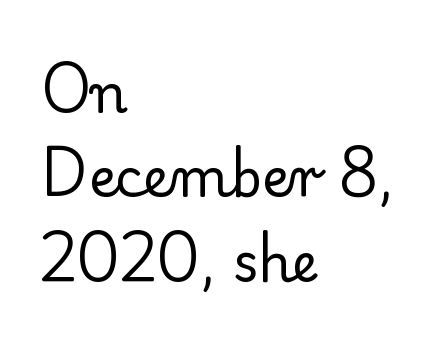
The glyphs are unaccompanied by any horizontal stroke below them. Spacing between characters is what you'd get straight out of the box. Little horizontal feet cap the strokes, marking this as serif type. The typography opts for an upright posture over an oblique one. The rendering uses natural spacing where letterforms have individual widths.
